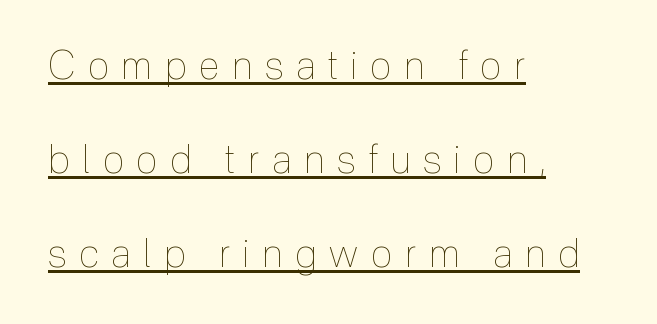
{"italic": "no", "bold": "no", "weight": "thin", "width": "condensed", "x_height": "medium", "monospaced": "no", "underline": "yes", "align": "left", "line_spacing": "loose", "line_spacing_ratio": 2.41, "letter_spacing": "wide", "letter_spacing_em": 0.33, "glyph_px": 39}
